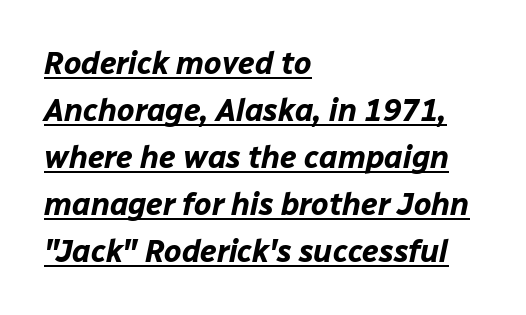
The image shows 31 px bold type, italic (leaning right); set left-aligned, normal line spacing (1.52x), normal letter spacing, underlined; low stroke contrast and a medium x-height.
